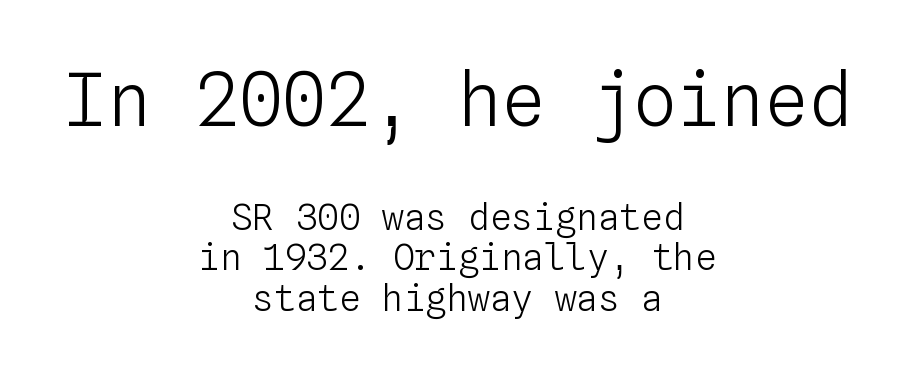
The image shows 73 px light type, upright, monospaced; set centered, tight line spacing (1.12x), normal letter spacing, not underlined; the first (top) block is 2.03x larger; low stroke contrast and a medium x-height.
